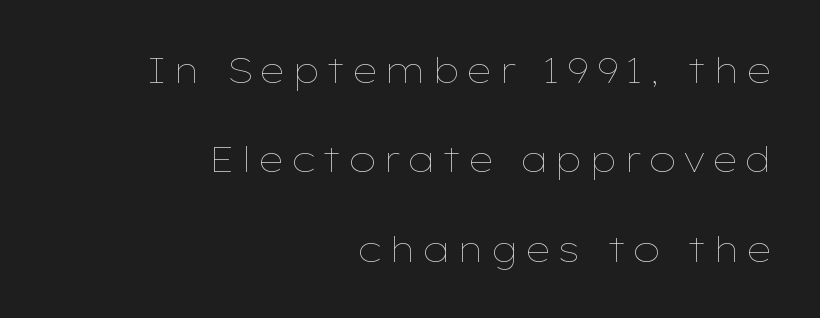
This sample is right-justified, so line beginnings fall wherever the words allow. Posture: upright roman. The weight would be labelled regular, book, light, or lighter still. The baseline area is clear. Looks like regular typesetting: each glyph gets only the width it needs.
